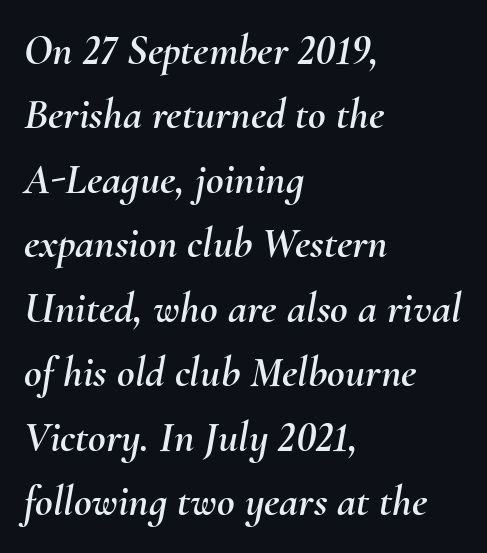
Q: Is the text italic (slanted)? A: Yes, it leans right by about 10 degrees.
Q: Is the text underlined? A: No.
Q: How is the paragraph aligned? A: Left-aligned.
Q: Is the spacing between letters normal or unusually wide? A: Normal.
Q: Is the spacing between lines tight, normal or loose? A: Normal.
Q: Width (condensed, normal, or wide)? A: Normal.
Q: Stroke contrast? A: Medium.
Q: x-height? A: Small.
Q: Monospaced? A: No.
